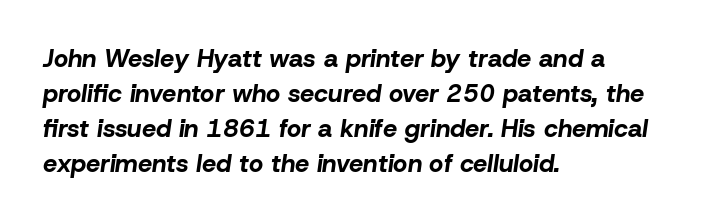
The image shows 25 px bold type, italic (leaning right); set left-aligned, normal line spacing (1.4x), normal letter spacing, not underlined.
